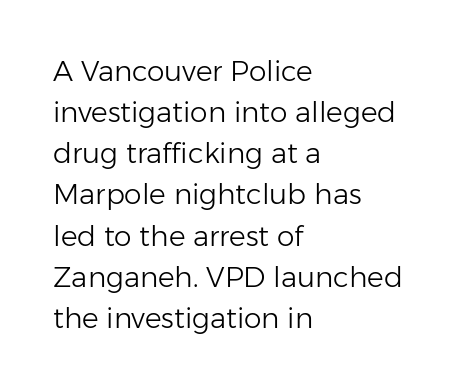
No extra ink here — the face is not bold. Spacing verdict: proportional, widths tailored to each character. The type is set solid horizontally, with unmodified tracking. The passage shown is typeset with a sans-serif family.
